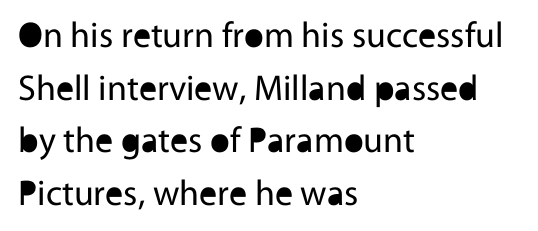
The image shows 36 px regular-weight sans-serif type, upright; set left-aligned, normal line spacing (1.46x), normal letter spacing, not underlined; a medium x-height.
